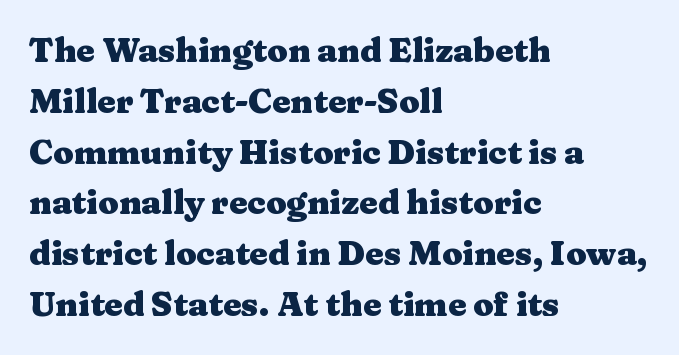
{"serif": "yes", "italic": "no", "bold": "yes", "weight": "heavy", "width": "wide", "stroke_contrast": "medium", "x_height": "medium", "monospaced": "no", "underline": "no", "align": "left", "line_spacing": "normal", "line_spacing_ratio": 1.54, "letter_spacing": "normal", "letter_spacing_em": 0.0, "glyph_px": 33}
